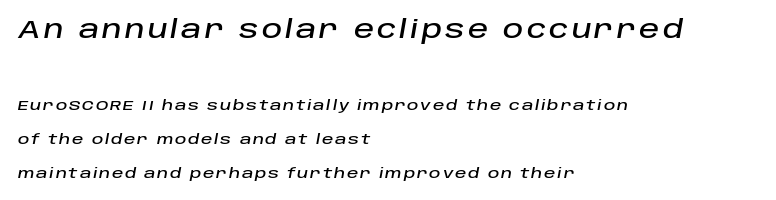
Just letters on the line, the space beneath them empty. Does the leading feel generous? Absolutely, it's lavish. A student would notice the top passage is typeset larger than what follows. Caption: multi-line text, flush left, ragged right. This is oblique type, the kind used for emphasis or titles.
